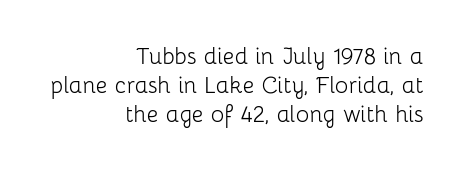
The image shows 28 px light sans-serif type, upright; set right-aligned, tight line spacing (1.04x), normal letter spacing, not underlined; low stroke contrast and a medium x-height.
